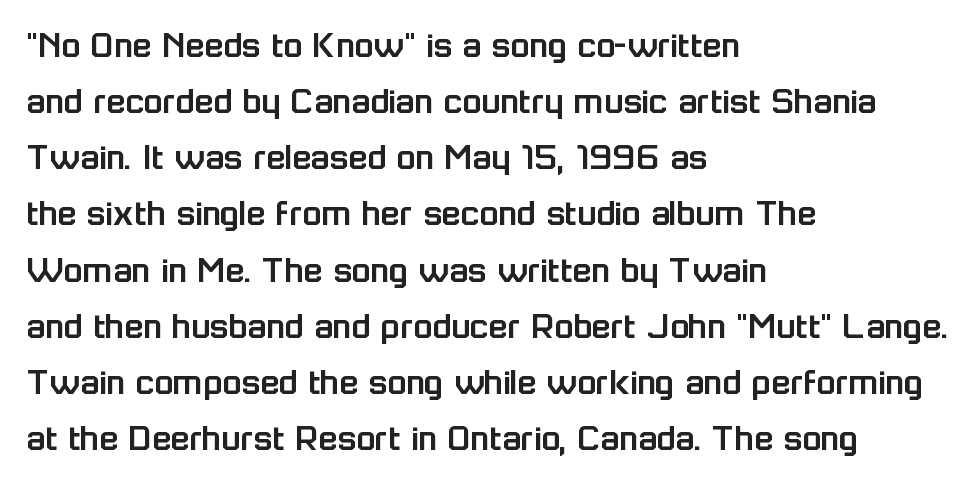
Serifs: no, the terminals of the letterforms are clean. When letters stand straight like this, we call the style roman or upright. One glance says typical: line gaps are just what's usual. If you drew a ruler down the left edge, every line would touch it. Words appear dense and cohesive because spacing is normal.
